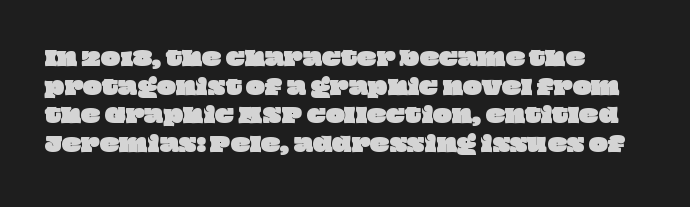
Teacher's note: observe the even left margin — that is flush-left alignment. The foot of each line stays bare and open. Horizontal bands of white between lines are of average thickness. No extra tracking has been applied to these lines.
